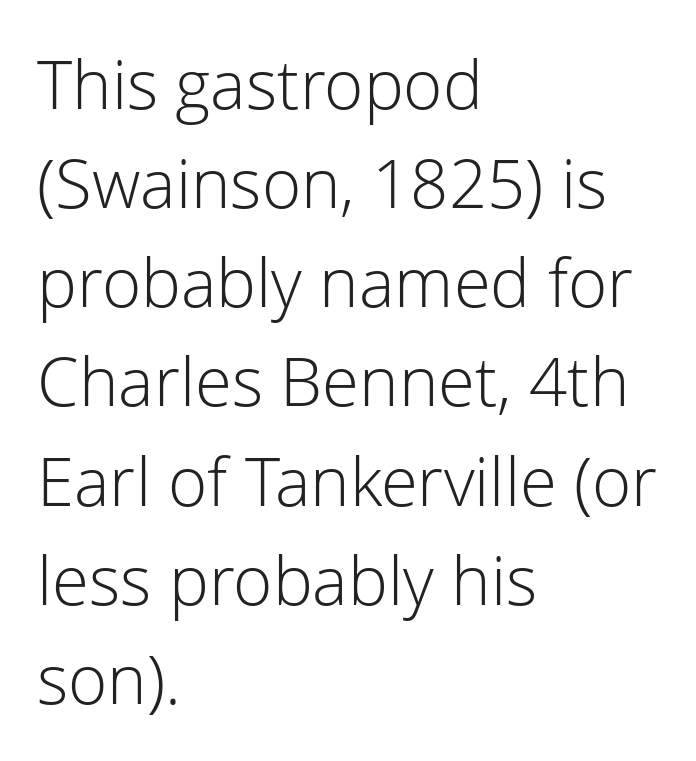
The image shows 67 px light sans-serif type, upright; set left-aligned, normal line spacing (1.48x), normal letter spacing, not underlined; low stroke contrast and a medium x-height.
